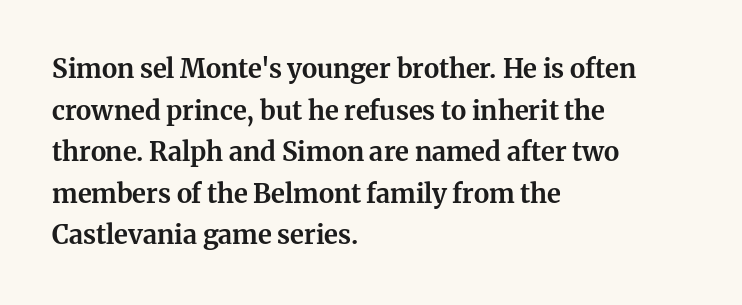
{"italic": "no", "bold": "yes", "underline": "no", "align": "left", "line_spacing": "normal", "line_spacing_ratio": 1.6, "letter_spacing": "normal", "letter_spacing_em": 0.0, "glyph_px": 26}
